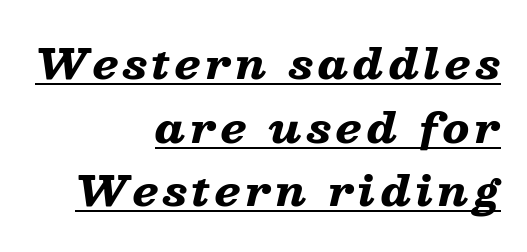
The image shows 41 px heavy, wide type, italic (leaning right); set right-aligned, normal line spacing (1.55x), underlined; low stroke contrast and a medium x-height.
